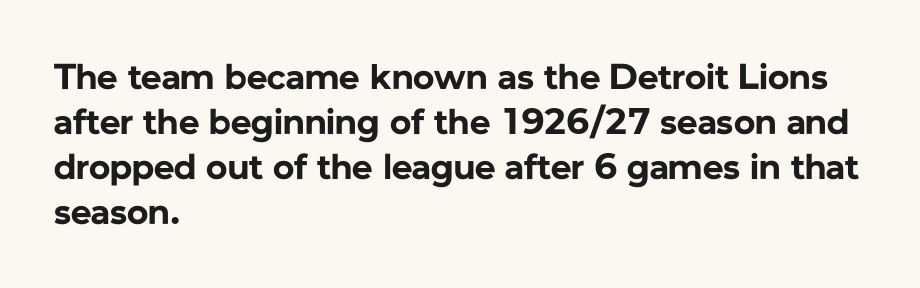
This sample keeps an unexceptional amount of space between lines. The passage is arranged the way most books set body copy — flush left. Compared with typical body copy, the letter spacing here is the same. Descenders hang freely into open space. Strong, thick strokes mark this as bold type.
